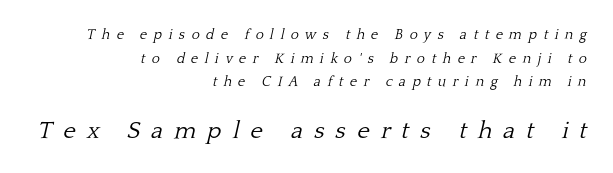
{"italic": "yes", "lean": "right", "slant_degrees": 13, "bold": "no", "underline": "no", "align": "right", "line_spacing": "normal", "line_spacing_ratio": 1.69, "letter_spacing": "wide", "letter_spacing_em": 0.46, "larger_block": "second", "size_ratio": 1.71, "glyph_px": 24}
